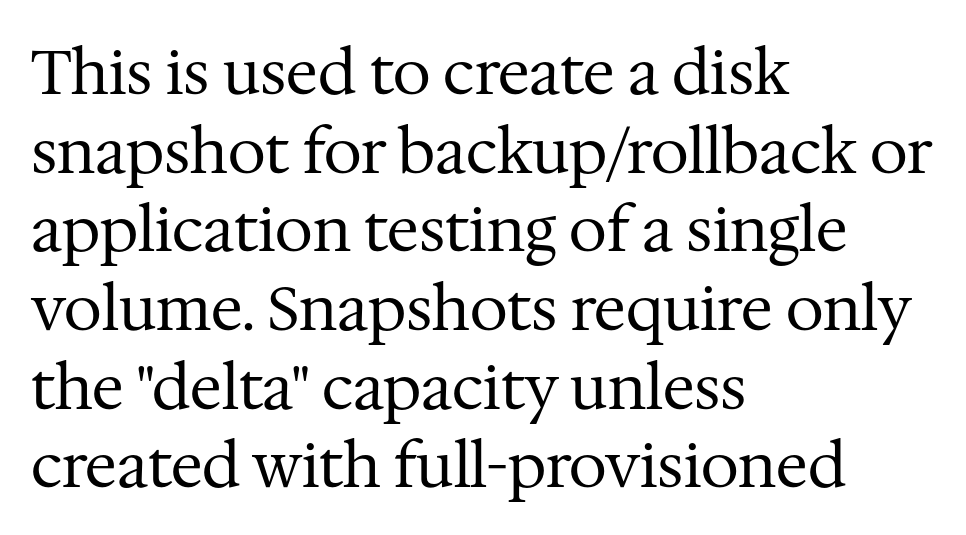
Q: Is the text bold? A: No.
Q: Is the text italic (slanted)? A: No, it is upright.
Q: Is the typeface a serif or a sans-serif typeface? A: Serif.
Q: Is the text underlined? A: No.
Q: How is the paragraph aligned? A: Left-aligned.
Q: Is the spacing between letters normal or unusually wide? A: Normal.
Q: Is the spacing between lines tight, normal or loose? A: Normal.
Q: Width (condensed, normal, or wide)? A: Normal.
Q: Stroke contrast? A: Medium.
Q: x-height? A: Medium.
Q: Monospaced? A: No.
